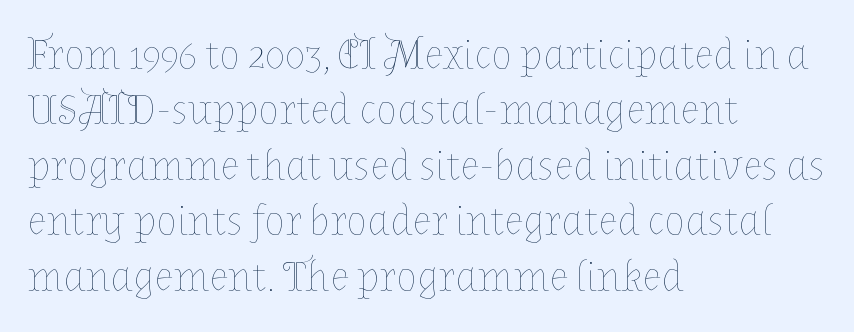
{"italic": "no", "bold": "no", "weight": "thin", "width": "normal", "stroke_contrast": "low", "x_height": "medium", "monospaced": "no", "underline": "no", "align": "left", "line_spacing": "normal", "line_spacing_ratio": 1.29, "letter_spacing": "normal", "letter_spacing_em": 0.0, "glyph_px": 43}
